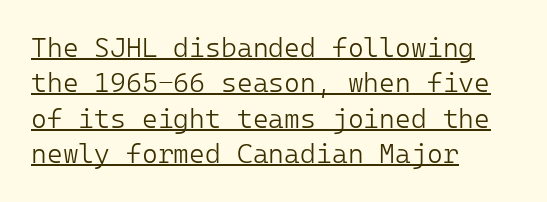
Q: Is the text bold? A: No.
Q: Is the text italic (slanted)? A: No, it is upright.
Q: Is the text underlined? A: Yes.
Q: How is the paragraph aligned? A: Left-aligned.
Q: Is the spacing between letters normal or unusually wide? A: Normal.
Q: Is the spacing between lines tight, normal or loose? A: Normal.
